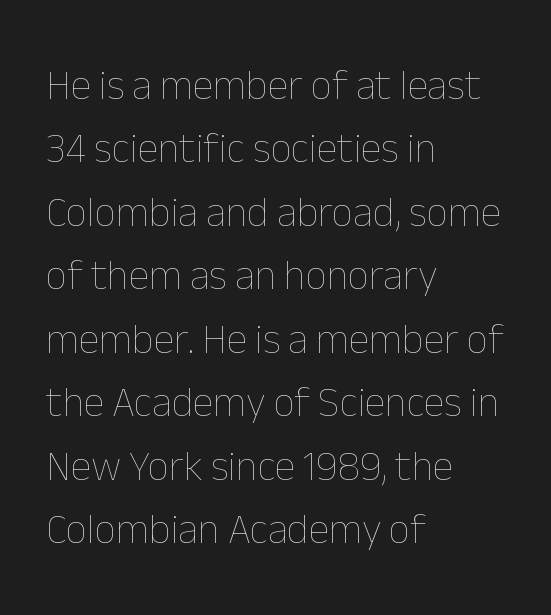
The image shows 42 px thin type, upright; set left-aligned, normal line spacing (1.51x), normal letter spacing, not underlined; low stroke contrast and a medium x-height.
